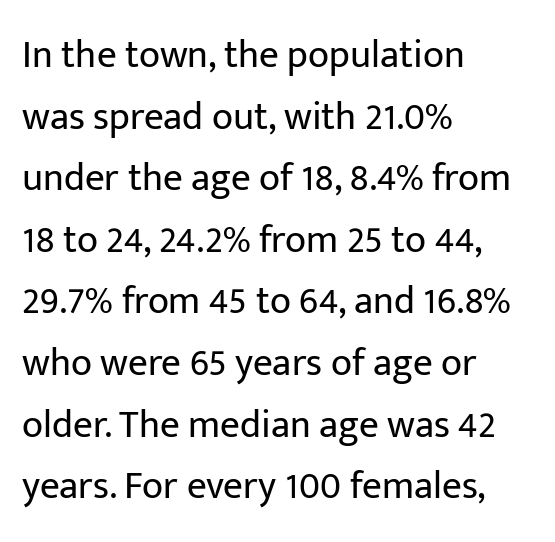
No letter is thick-stroked: the sample isn't bold. A bare baseline throughout the passage. Every stem runs plumb, perpendicular to the baseline. This is sans-serif lettering, the kind often seen on screens and signage. Evenly set lines give the paragraph a standard silhouette. Caption: standard tracking, unaltered.
